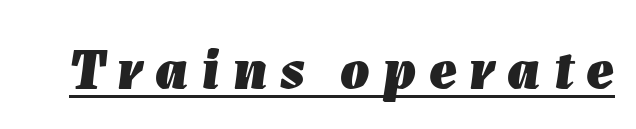
Q: Is the text bold? A: Yes.
Q: Is the text italic (slanted)? A: Yes, it leans right by about 7 degrees.
Q: Is the text underlined? A: Yes.
Q: Is the spacing between letters normal or unusually wide? A: Unusually wide.
Q: Width (condensed, normal, or wide)? A: Normal.
Q: Stroke contrast? A: Low.
Q: x-height? A: Medium.
Q: Monospaced? A: No.
